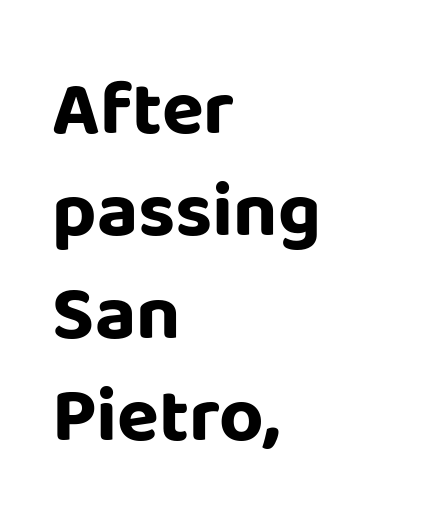
{"serif": "no", "italic": "no", "bold": "yes", "weight": "bold", "width": "normal", "stroke_contrast": "low", "x_height": "large", "monospaced": "no", "underline": "no", "align": "left", "line_spacing": "normal", "line_spacing_ratio": 1.33, "letter_spacing": "normal", "letter_spacing_em": 0.0, "glyph_px": 77}
